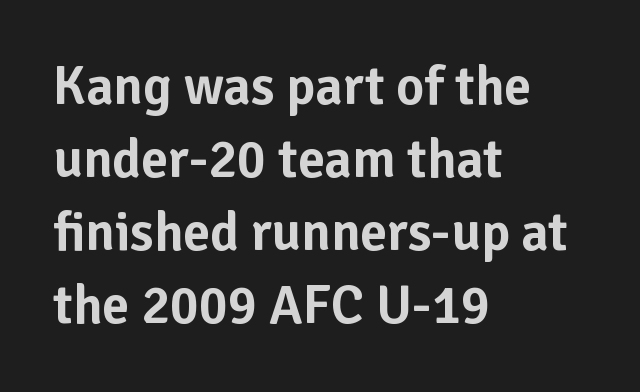
The image shows 54 px sans-serif type, upright; set left-aligned, normal line spacing (1.35x), normal letter spacing, not underlined; low stroke contrast and a medium x-height.
